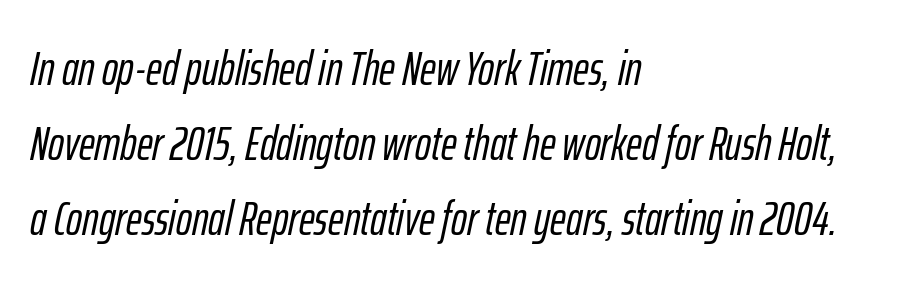
The image shows 48 px condensed type, italic (leaning right); set left-aligned, normal line spacing (1.56x), normal letter spacing, not underlined; low stroke contrast and a medium x-height.
